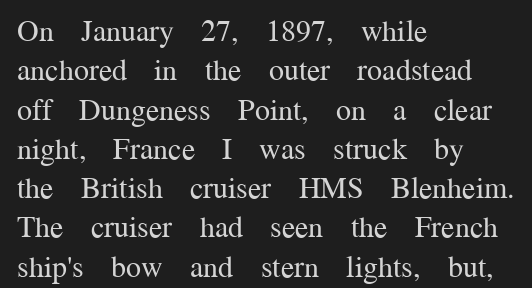
{"serif": "yes", "italic": "no", "bold": "no", "weight": "regular", "width": "normal", "stroke_contrast": "medium", "x_height": "medium", "monospaced": "no", "underline": "no", "align": "left", "line_spacing": "normal", "line_spacing_ratio": 1.31, "letter_spacing": "normal", "letter_spacing_em": 0.0, "glyph_px": 30}
